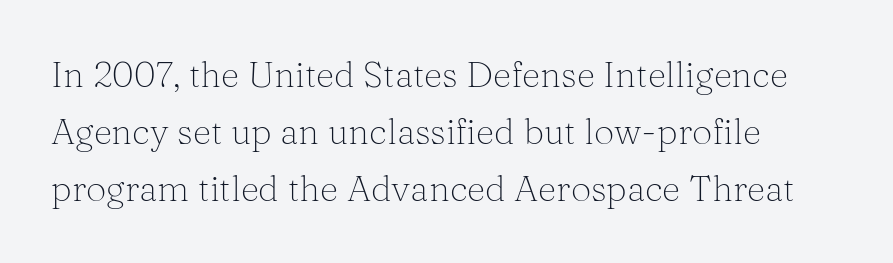
Q: Is the text bold? A: No.
Q: Is the text italic (slanted)? A: No, it is upright.
Q: Is the typeface a serif or a sans-serif typeface? A: Serif.
Q: Is the text underlined? A: No.
Q: How is the paragraph aligned? A: Left-aligned.
Q: Is the spacing between letters normal or unusually wide? A: Normal.
Q: Is the spacing between lines tight, normal or loose? A: Normal.
Q: Width (condensed, normal, or wide)? A: Normal.
Q: Stroke contrast? A: Medium.
Q: x-height? A: Medium.
Q: Monospaced? A: No.
